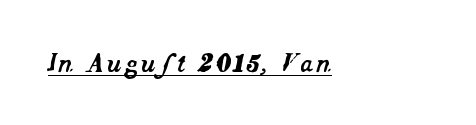
{"italic": "yes", "lean": "right", "slant_degrees": 14, "underline": "yes", "align": "left", "glyph_px": 24}
